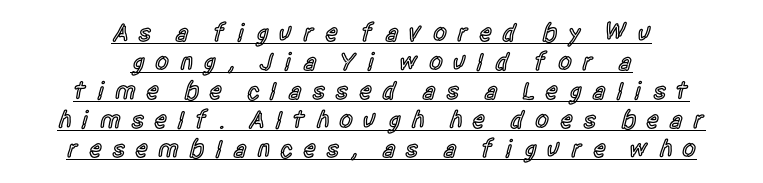
Words appear elongated and porous because spacing is wide. Looks like someone drew a line under every word here. Notice the strokes are somewhat thickened but not fully heavy: this is a semibold. The rag falls on both sides of this text block equally.
